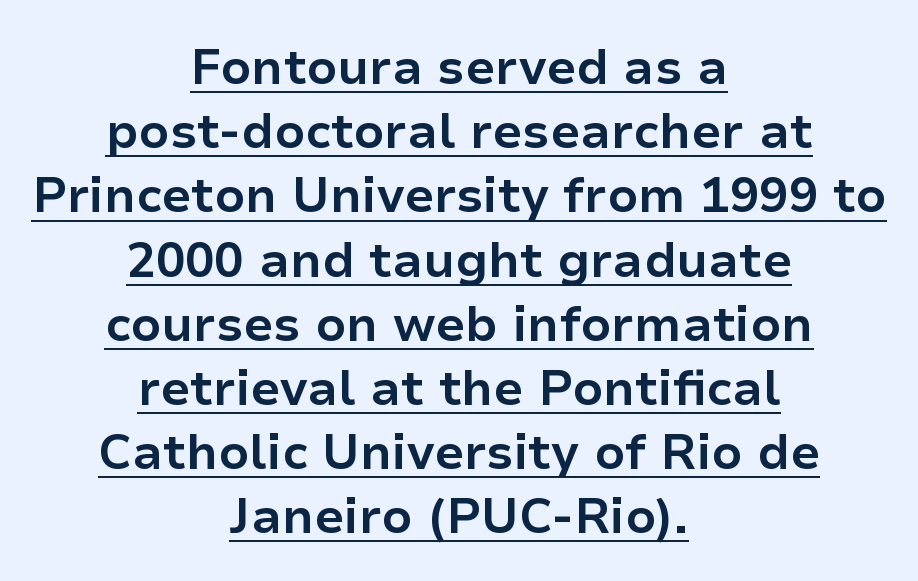
Q: Is the text bold? A: Yes.
Q: Is the text italic (slanted)? A: No, it is upright.
Q: Is the typeface a serif or a sans-serif typeface? A: Sans-serif.
Q: Is the text underlined? A: Yes.
Q: How is the paragraph aligned? A: Centered.
Q: Is the spacing between letters normal or unusually wide? A: Normal.
Q: Is the spacing between lines tight, normal or loose? A: Normal.
Q: Width (condensed, normal, or wide)? A: Normal.
Q: Stroke contrast? A: Low.
Q: x-height? A: Medium.
Q: Monospaced? A: No.
